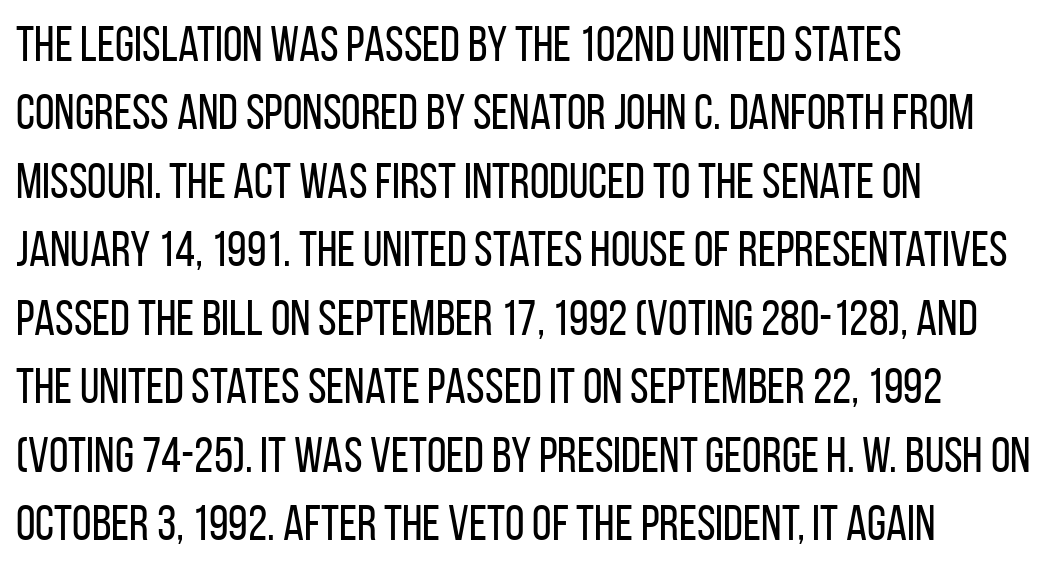
Glyph-to-glyph distance matches everyday printed text. The letters look calm and open, with moderate or lighter stems. Reading down the block, your eye returns to a fixed left position each line. Vertical strokes here are truly vertical.
